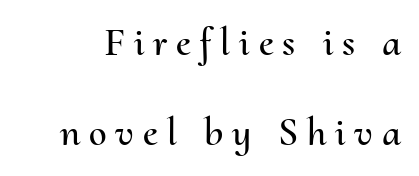
Italic? Not at all — the glyphs are vertical. Display-style spreading of the glyphs; the letterfit is very open. Regarding leading, the lines here are spaced well apart. Spacing verdict: proportional, widths tailored to each character. The passage shown is not underscored anywhere.
